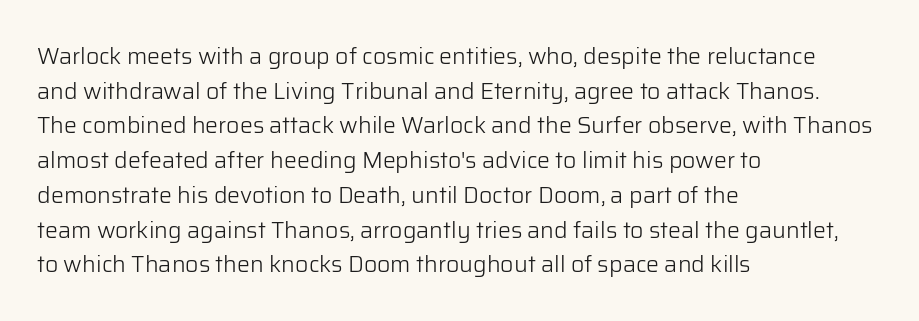
Q: Is the text bold? A: No.
Q: Is the text italic (slanted)? A: No, it is upright.
Q: Is the text underlined? A: No.
Q: How is the paragraph aligned? A: Left-aligned.
Q: Is the spacing between letters normal or unusually wide? A: Normal.
Q: Is the spacing between lines tight, normal or loose? A: Normal.
